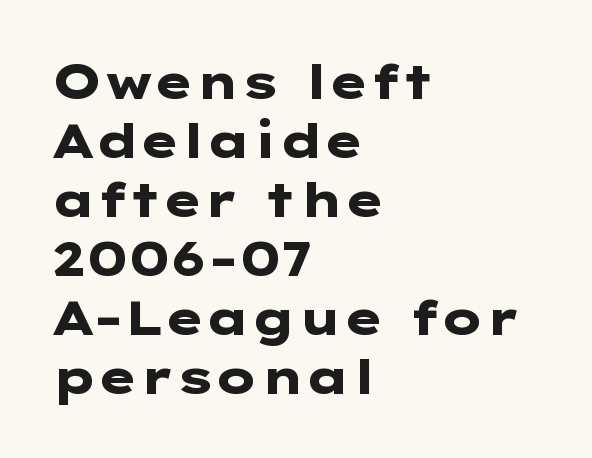
No extra tracking has been applied to these lines. Upright lettering throughout. Examine the stroke ends and you'll find no serifs. These lines are set flush left with a ragged right edge. How heavy is the stroke? Heavy — this is a bold. The space beneath each line is pristine and unruled.
